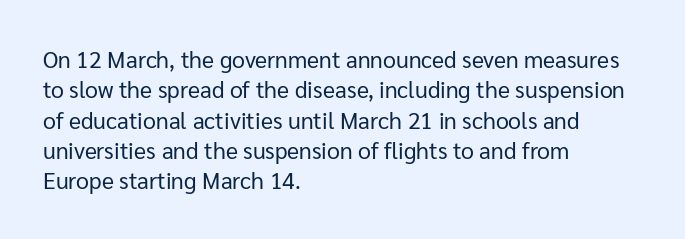
The space directly below the letters is spotless. Caption: standard tracking, unaltered. Vertically, the passage feels balanced, rows spaced as you'd expect. Does the lettering tilt? It doesn't — this is upright.
